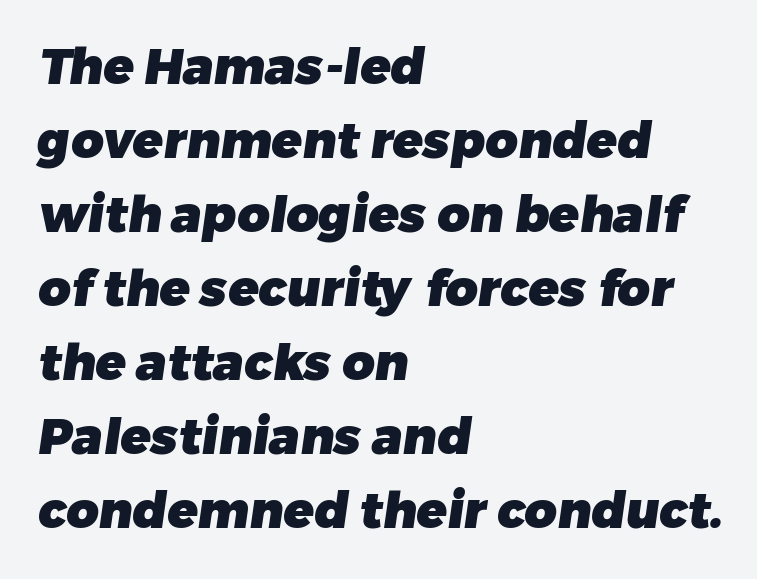
Summary of weight: heavy, a full bold. Does the type have serifs? No, each stem ends abruptly. Letters rest on an invisible, unmarked baseline. The rendering anchors every line to the left-hand side. Short note: letters normally spaced. Each letter keeps its own natural width here, so spacing adapts to shape.
